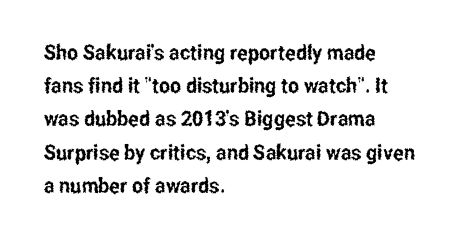
Q: Is the text italic (slanted)? A: No, it is upright.
Q: Is the text underlined? A: No.
Q: How is the paragraph aligned? A: Left-aligned.
Q: Is the spacing between letters normal or unusually wide? A: Normal.
Q: Is the spacing between lines tight, normal or loose? A: Normal.
